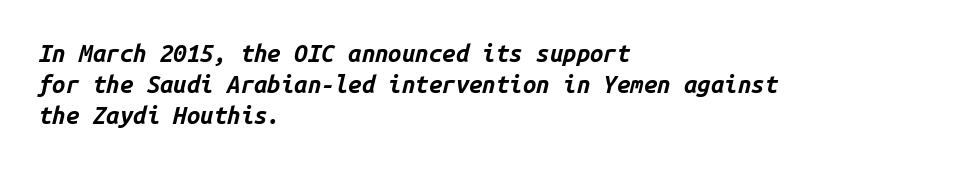
{"italic": "yes", "lean": "right", "slant_degrees": 14, "bold": "yes", "underline": "no", "align": "left", "line_spacing": "normal", "line_spacing_ratio": 1.3, "letter_spacing": "normal", "letter_spacing_em": 0.0, "glyph_px": 24}
